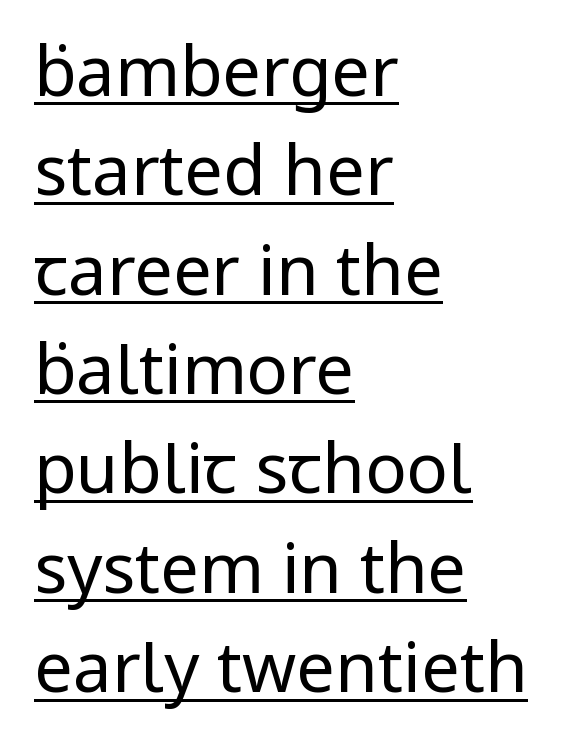
The image shows 69 px regular-weight sans-serif type, upright; set left-aligned, normal line spacing (1.44x), normal letter spacing, underlined; low stroke contrast and a medium x-height.
